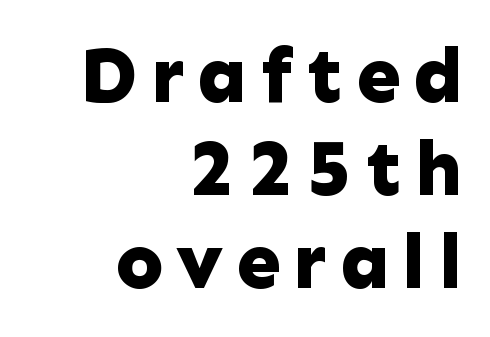
{"serif": "no", "italic": "no", "bold": "yes", "weight": "bold", "width": "normal", "stroke_contrast": "low", "x_height": "medium", "monospaced": "no", "underline": "no", "align": "right", "line_spacing_ratio": 1.18, "glyph_px": 79}
